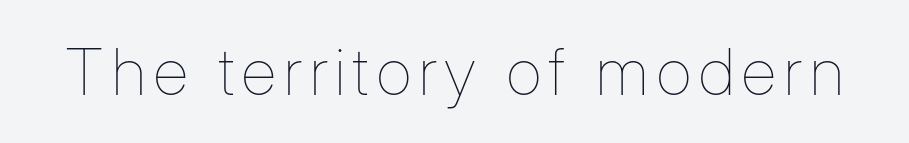
Q: Is the text bold? A: No.
Q: Is the text italic (slanted)? A: No, it is upright.
Q: Is the text underlined? A: No.
Q: Width (condensed, normal, or wide)? A: Condensed.
Q: Stroke contrast? A: Low.
Q: x-height? A: Medium.
Q: Monospaced? A: No.
